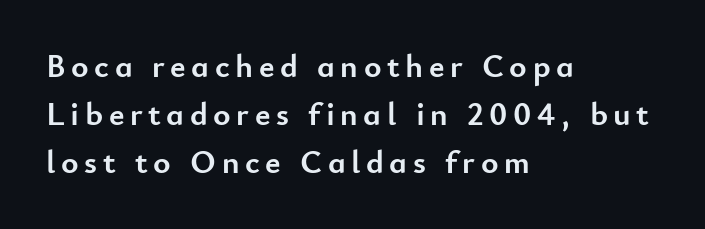
{"serif": "no", "italic": "no", "bold": "yes", "weight": "semibold", "width": "normal", "stroke_contrast": "low", "x_height": "small", "monospaced": "no", "underline": "no", "align": "left", "line_spacing": "normal", "line_spacing_ratio": 1.45, "glyph_px": 33}
